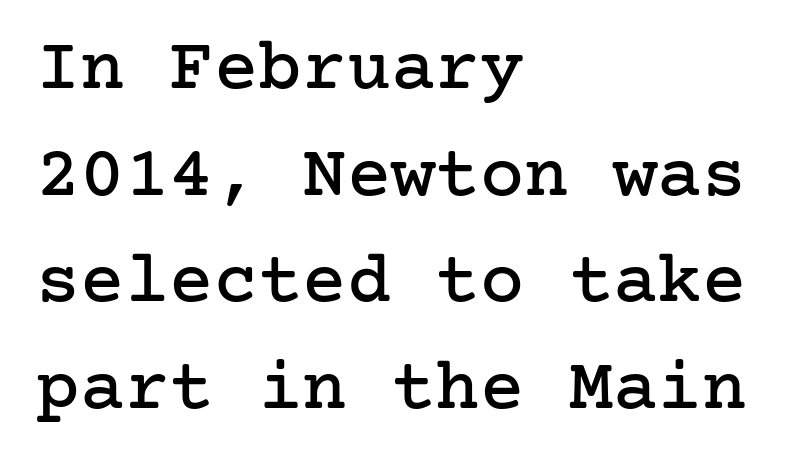
Q: Is the text italic (slanted)? A: No, it is upright.
Q: Is the typeface a serif or a sans-serif typeface? A: Serif.
Q: Is the text underlined? A: No.
Q: How is the paragraph aligned? A: Left-aligned.
Q: Is the spacing between letters normal or unusually wide? A: Normal.
Q: Is the spacing between lines tight, normal or loose? A: Normal.
Q: Width (condensed, normal, or wide)? A: Normal.
Q: Stroke contrast? A: Low.
Q: x-height? A: Medium.
